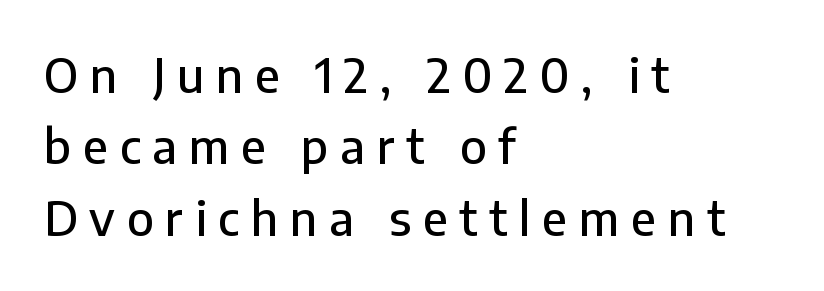
The image shows 47 px sans-serif type, upright; set left-aligned, normal line spacing (1.52x), unusually wide letter spacing (+0.25 em), not underlined; low stroke contrast and a medium x-height.
